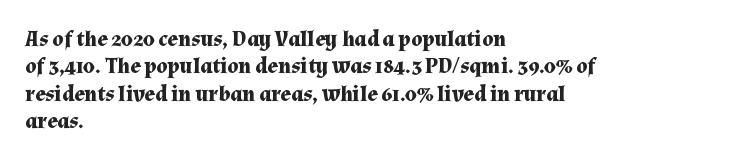
The image shows 22 px bold type, upright; set left-aligned, normal line spacing (1.25x), normal letter spacing, not underlined.
